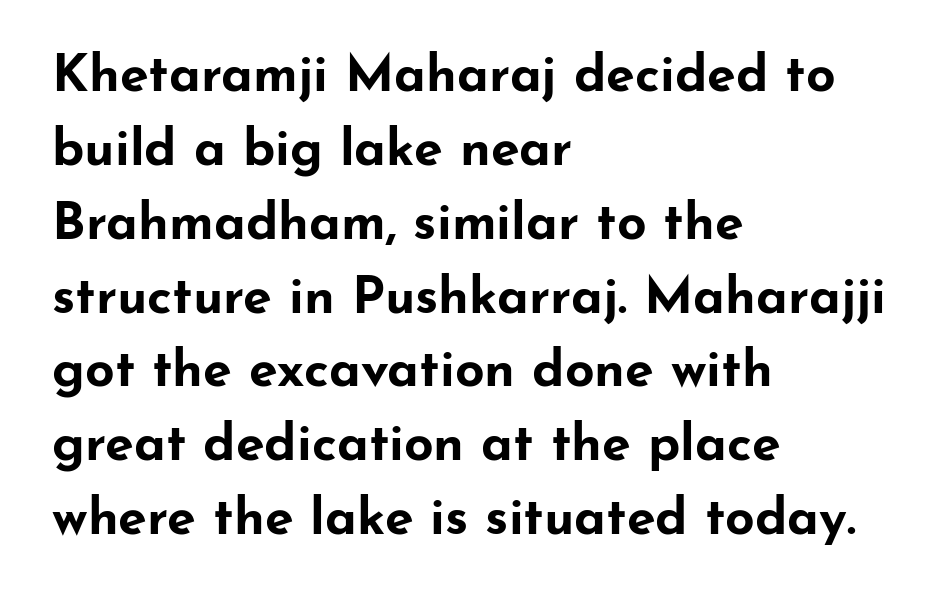
Q: Is the text bold? A: Yes.
Q: Is the text italic (slanted)? A: No, it is upright.
Q: Is the typeface a serif or a sans-serif typeface? A: Sans-serif.
Q: Is the text underlined? A: No.
Q: How is the paragraph aligned? A: Left-aligned.
Q: Is the spacing between letters normal or unusually wide? A: Normal.
Q: Is the spacing between lines tight, normal or loose? A: Normal.
Q: Width (condensed, normal, or wide)? A: Wide.
Q: Stroke contrast? A: Low.
Q: x-height? A: Small.
Q: Monospaced? A: No.
